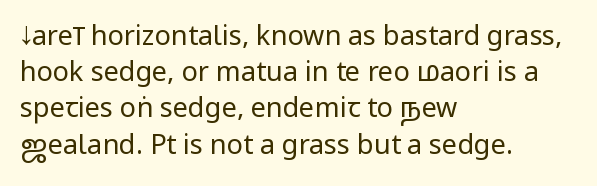
The strokes carry an ordinary text weight at most. Teacher's note: observe the even left margin — that is flush-left alignment. The lines sit at an ordinary, default distance from one another. Does extra space separate the letters? No, they use regular spacing. Posture: vertical. The specimen omits any rule beneath the text block's lines.
